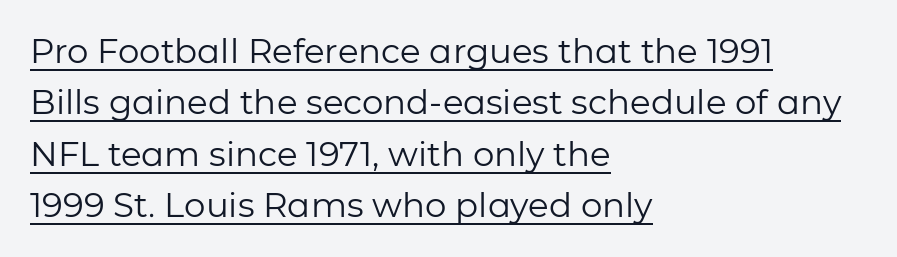
Stroke terminals: plain, sans-serif. The compositor pushed each line to the left boundary. Beneath each row of characters lies a ruled line. This reads as an unemphasized weight, regular at the heaviest.
